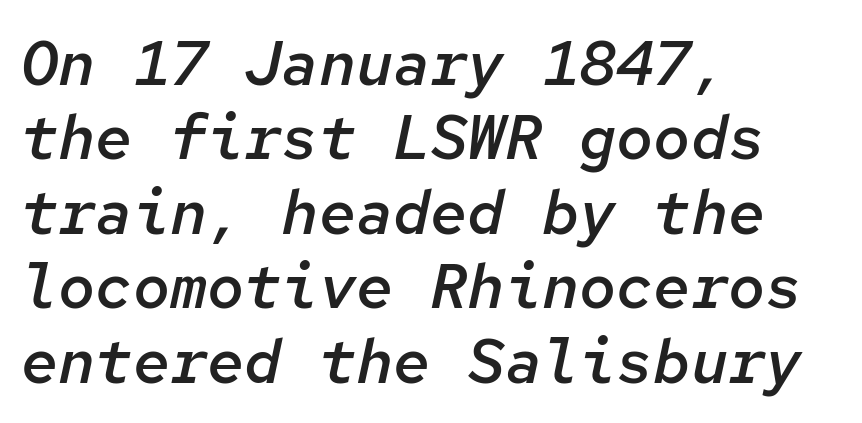
Q: Is the text bold? A: Semi-bold.
Q: Is the text italic (slanted)? A: Yes, it leans right by about 12 degrees.
Q: Is the text underlined? A: No.
Q: How is the paragraph aligned? A: Left-aligned.
Q: Is the spacing between letters normal or unusually wide? A: Normal.
Q: Width (condensed, normal, or wide)? A: Normal.
Q: Stroke contrast? A: Low.
Q: x-height? A: Medium.
Q: Monospaced? A: Yes.
